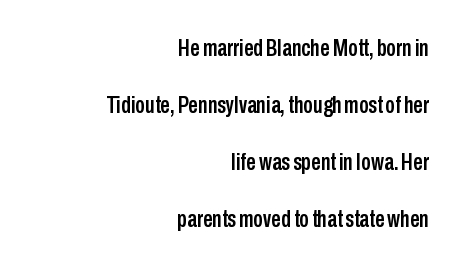
Quick note: interline space is abundant. Quick note: not italic, upright. The gaps between neighbouring characters are ordinary and unremarkable. Underline: absent. Reading down the block, your eye finds every line finishing at a fixed right position.
